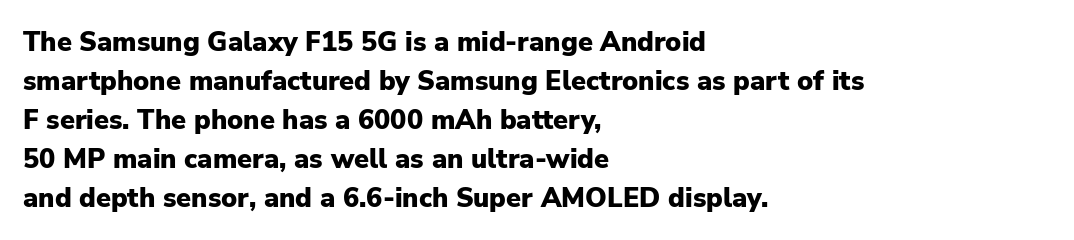
Q: Is the text bold? A: Yes.
Q: Is the text italic (slanted)? A: No, it is upright.
Q: Is the text underlined? A: No.
Q: How is the paragraph aligned? A: Left-aligned.
Q: Is the spacing between letters normal or unusually wide? A: Normal.
Q: Is the spacing between lines tight, normal or loose? A: Normal.
